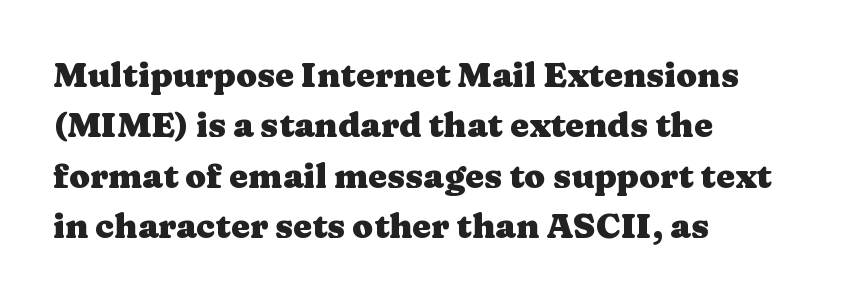
The text block is weighted toward the left margin, trailing off unevenly rightward. A typesetter would call this proportional, since set widths differ per character. Is this a sans? No — the strokes have serifs. Anything drawn beneath the words? Only blank space. Strokes here are thick enough to call this a true bold. A roman cut, with each character standing at attention.
